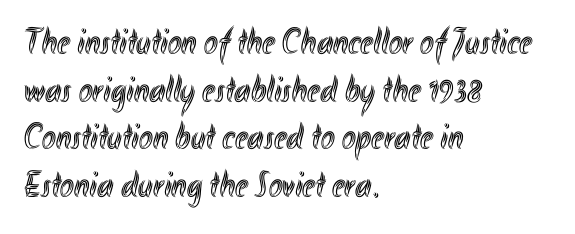
Q: Is the text italic (slanted)? A: Yes.
Q: Is the text underlined? A: No.
Q: How is the paragraph aligned? A: Left-aligned.
Q: Is the spacing between letters normal or unusually wide? A: Normal.
Q: Is the spacing between lines tight, normal or loose? A: Normal.
Q: Width (condensed, normal, or wide)? A: Condensed.
Q: x-height? A: Small.
Q: Monospaced? A: No.
